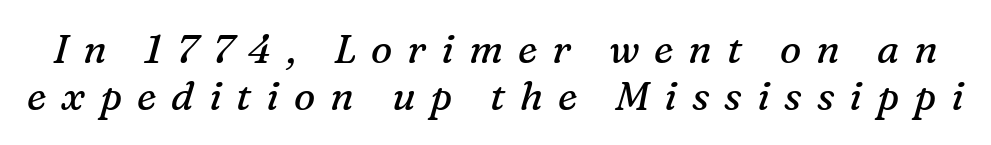
Q: Is the text bold? A: No.
Q: Is the text italic (slanted)? A: Yes, it leans right by about 16 degrees.
Q: Is the typeface a serif or a sans-serif typeface? A: Serif.
Q: Is the text underlined? A: No.
Q: Is the spacing between letters normal or unusually wide? A: Unusually wide.
Q: Width (condensed, normal, or wide)? A: Normal.
Q: Stroke contrast? A: Medium.
Q: x-height? A: Medium.
Q: Monospaced? A: No.
